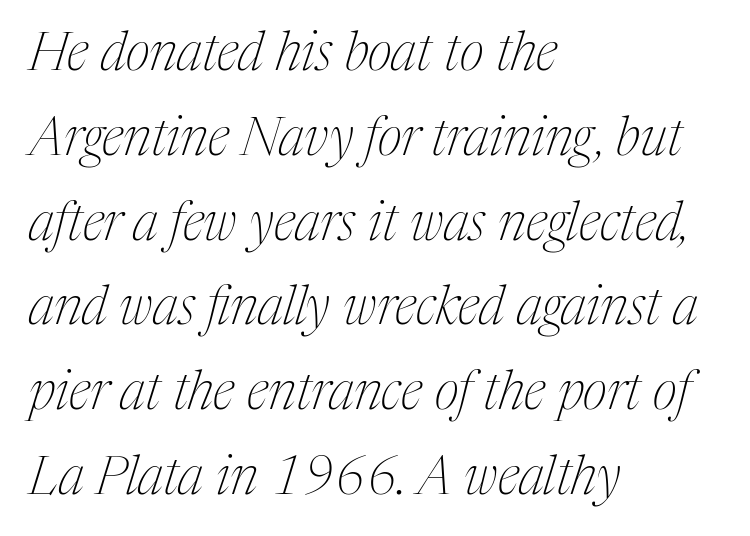
The image shows 53 px thin, condensed serif type, italic (leaning right); set left-aligned, normal line spacing (1.6x), normal letter spacing, not underlined; medium stroke contrast and a medium x-height.
